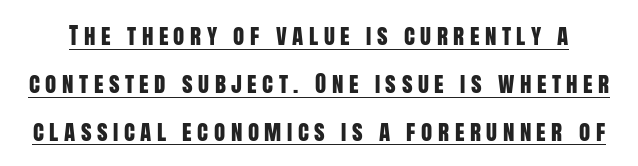
The image shows 23 px text type, upright; set loose line spacing (2.08x), unusually wide letter spacing (+0.24 em), underlined.
